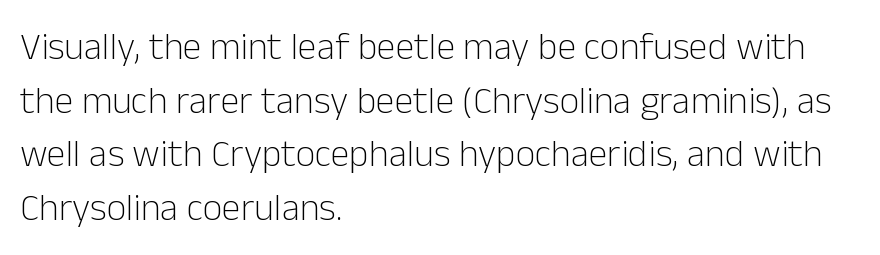
The image shows 38 px light sans-serif type, upright; set left-aligned, normal line spacing (1.41x), normal letter spacing, not underlined; low stroke contrast and a medium x-height.
